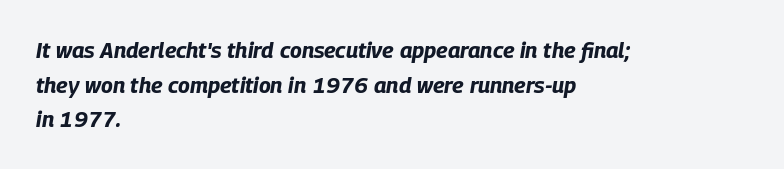
The image shows 22 px bold type, italic (leaning right); set left-aligned, normal line spacing (1.57x), normal letter spacing, not underlined.
